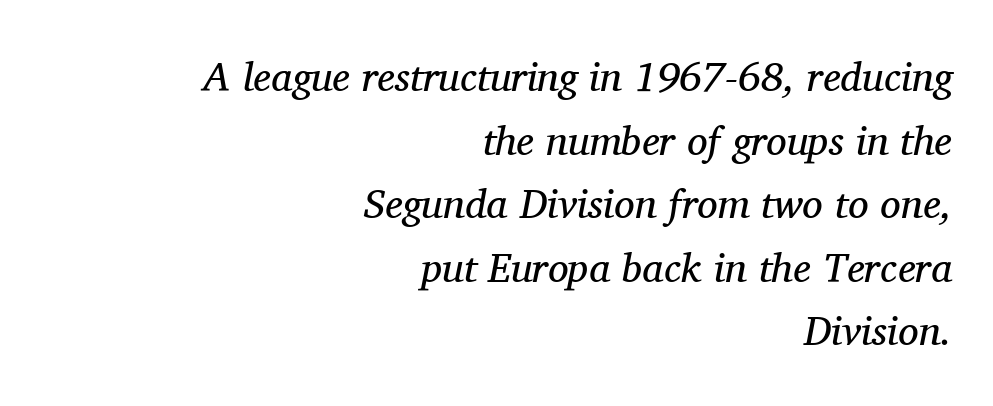
Q: Is the text bold? A: No.
Q: Is the text italic (slanted)? A: Yes, it leans right by about 11 degrees.
Q: Is the typeface a serif or a sans-serif typeface? A: Serif.
Q: Is the text underlined? A: No.
Q: How is the paragraph aligned? A: Right-aligned.
Q: Is the spacing between letters normal or unusually wide? A: Normal.
Q: Is the spacing between lines tight, normal or loose? A: Normal.
Q: Width (condensed, normal, or wide)? A: Normal.
Q: Stroke contrast? A: Medium.
Q: x-height? A: Medium.
Q: Monospaced? A: No.
